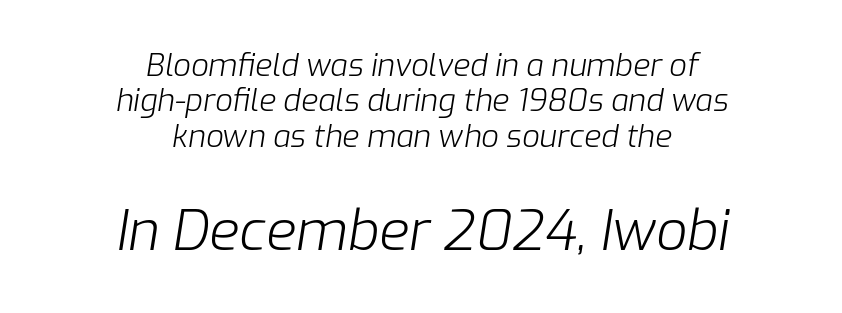
Q: Is the text bold? A: No.
Q: Is the text italic (slanted)? A: Yes, it leans right by about 9 degrees.
Q: Is the text underlined? A: No.
Q: How is the paragraph aligned? A: Centered.
Q: Is the spacing between letters normal or unusually wide? A: Normal.
Q: Is the spacing between lines tight, normal or loose? A: Tight.
Q: Which block of text is set in a larger size, the first (top) or the second (bottom)? A: The second (bottom) one.
Q: Width (condensed, normal, or wide)? A: Normal.
Q: Stroke contrast? A: Low.
Q: x-height? A: Medium.
Q: Monospaced? A: No.
